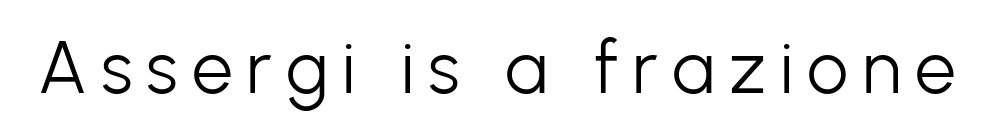
The image shows 73 px light sans-serif type, upright; set not underlined; low stroke contrast and a medium x-height.
